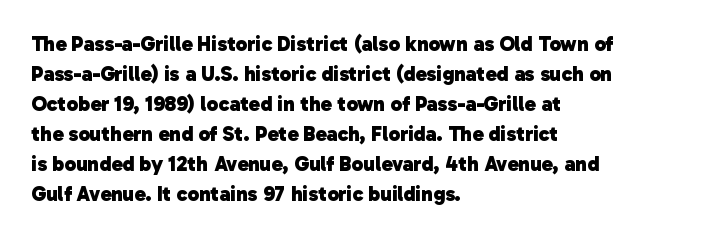
Vertical spacing — default. Strokes here are thick enough to call this a true bold. A typesetter would call this zero additional tracking. The glyphs are unaccompanied by any horizontal stroke below them.
